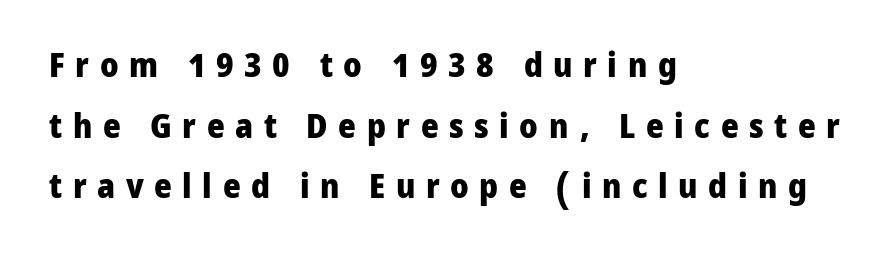
{"serif": "no", "italic": "no", "bold": "yes", "weight": "heavy", "width": "normal", "stroke_contrast": "low", "x_height": "medium", "monospaced": "no", "underline": "no", "align": "left", "line_spacing_ratio": 1.78, "letter_spacing": "wide", "letter_spacing_em": 0.31, "glyph_px": 34}
